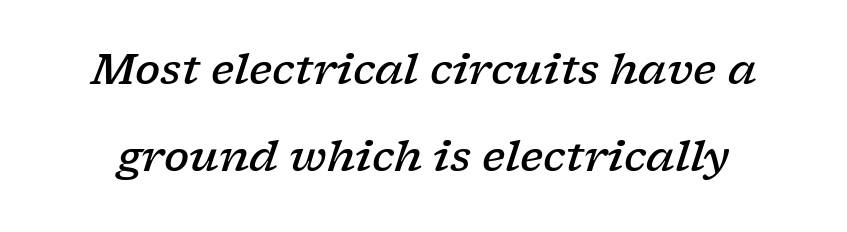
You could fit nearly another row in the gap between these rows. Is this a fixed-width face? No — the glyphs have proportional, varying widths. The font family rendered here belongs to the serif group. Quick note: italic. The glyphs have the mass of a demibold cut, below bold.
